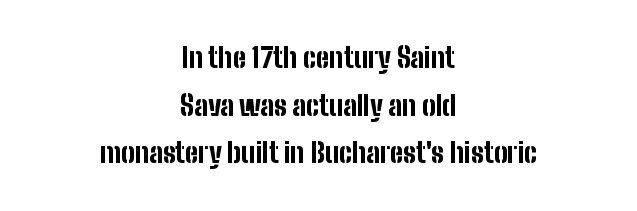
Unmarked baselines from the first word to the last. Is the letter spacing exaggerated? No — it looks like the ordinary default. Rendered with straight, roman letterforms. These lines stack symmetrically, like a column narrowing and widening about its center.
